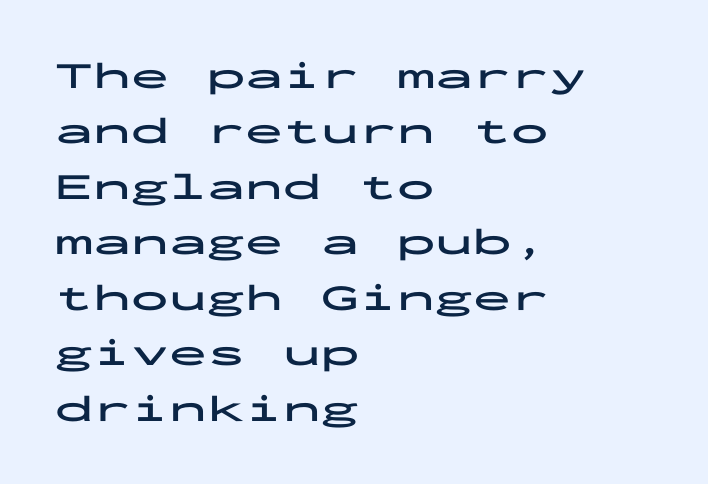
Q: Is the text bold? A: Yes.
Q: Is the text italic (slanted)? A: No, it is upright.
Q: Is the typeface a serif or a sans-serif typeface? A: Sans-serif.
Q: Is the text underlined? A: No.
Q: How is the paragraph aligned? A: Left-aligned.
Q: Is the spacing between letters normal or unusually wide? A: Normal.
Q: Is the spacing between lines tight, normal or loose? A: Normal.
Q: Width (condensed, normal, or wide)? A: Wide.
Q: Stroke contrast? A: Low.
Q: x-height? A: Medium.
Q: Monospaced? A: Yes.
